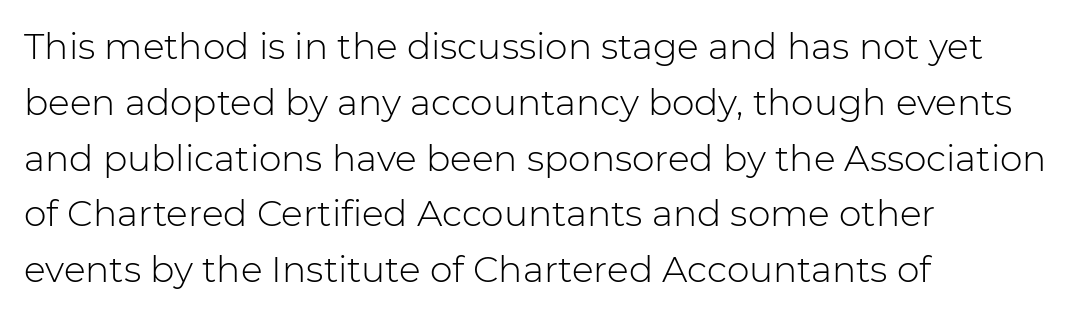
This sample has the flowing, uneven cadence of proportional lettering. In terms of letterspacing, this is plain default setting. A normal amount of white space separates one row of letters from the next. The glyphs in this specimen are sans serif. Type without underlining.
